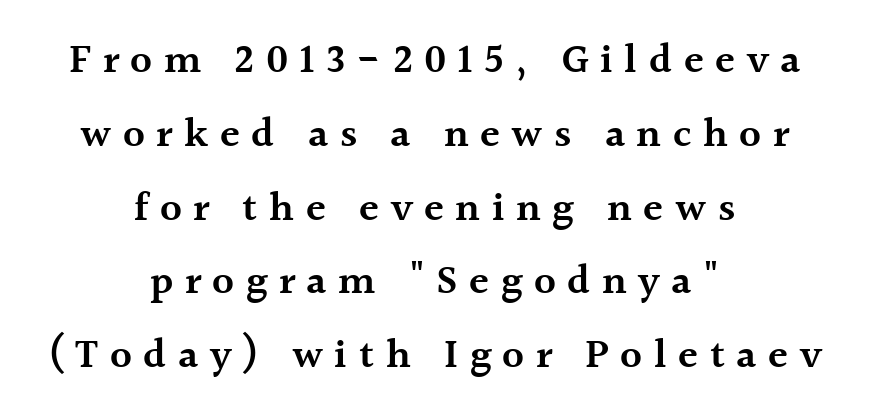
Q: Is the text bold? A: Semi-bold.
Q: Is the text italic (slanted)? A: No, it is upright.
Q: Is the typeface a serif or a sans-serif typeface? A: Serif.
Q: Is the text underlined? A: No.
Q: How is the paragraph aligned? A: Centered.
Q: Is the spacing between letters normal or unusually wide? A: Unusually wide.
Q: Width (condensed, normal, or wide)? A: Normal.
Q: x-height? A: Medium.
Q: Monospaced? A: No.
